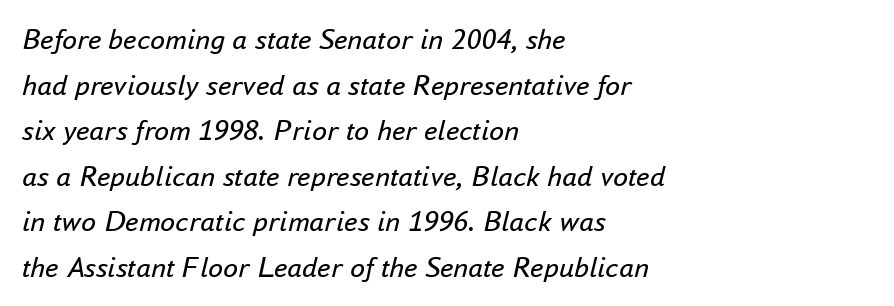
{"italic": "yes", "lean": "right", "slant_degrees": 16, "bold": "no", "weight": "regular", "width": "normal", "stroke_contrast": "low", "x_height": "small", "monospaced": "no", "underline": "no", "align": "left", "line_spacing": "normal", "line_spacing_ratio": 1.52, "letter_spacing": "normal", "letter_spacing_em": 0.0, "glyph_px": 30}
